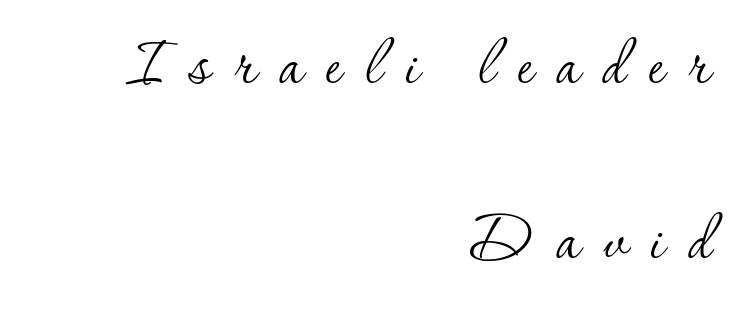
{"serif": "yes", "bold": "no", "weight": "thin", "width": "normal", "stroke_contrast": "low", "x_height": "small", "monospaced": "no", "underline": "no", "align": "right", "line_spacing": "loose", "line_spacing_ratio": 2.25, "letter_spacing": "wide", "letter_spacing_em": 0.3, "glyph_px": 78}
